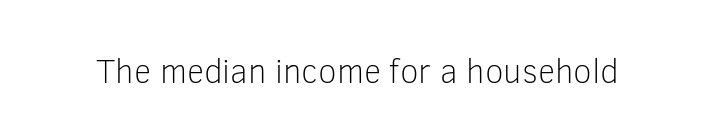
Letters have the restrained weight of plain body copy at most. This sample uses an upright cut, with every glyph sitting square on the baseline. Default kerning and tracking; the words read as compact shapes. The gap between lines stays unmarked.
